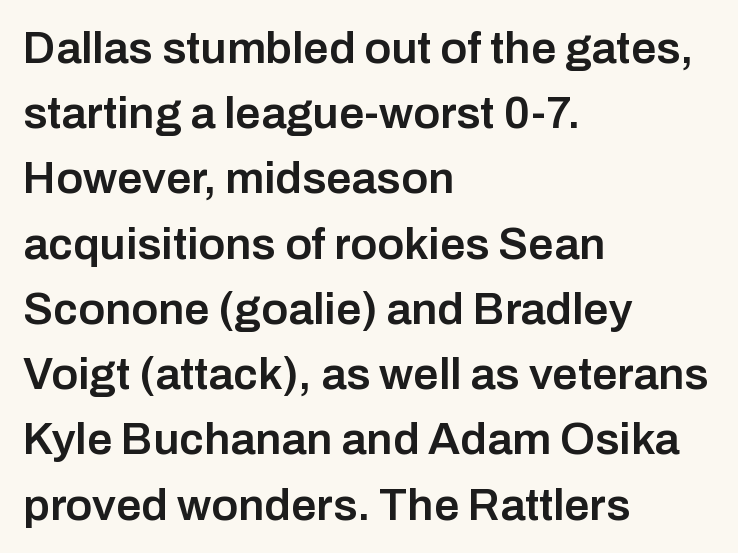
What's the leading like? Ordinary, nothing unusual. Look at the bottom of the vertical strokes: they stop flat, with no serifs. Semibold letterforms, between regular and bold. Rendered with straight, roman letterforms.
